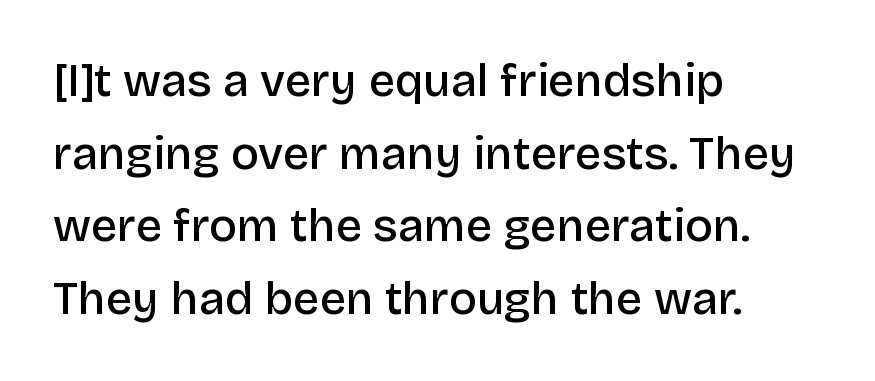
The image shows 46 px semibold sans-serif type, upright; set left-aligned, normal line spacing (1.58x), normal letter spacing, not underlined; low stroke contrast and a large x-height.
